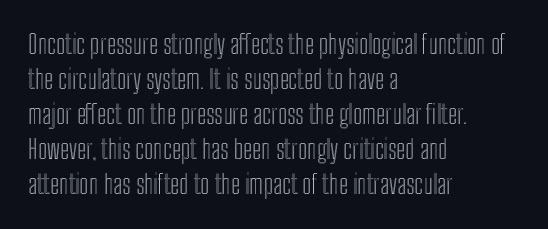
The image shows 26 px text type, upright; set left-aligned, normal line spacing (1.35x), normal letter spacing, not underlined.
